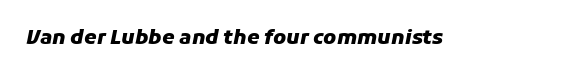
{"italic": "yes", "lean": "right", "slant_degrees": 11, "bold": "yes", "underline": "no", "letter_spacing": "normal", "letter_spacing_em": 0.0, "glyph_px": 20}
